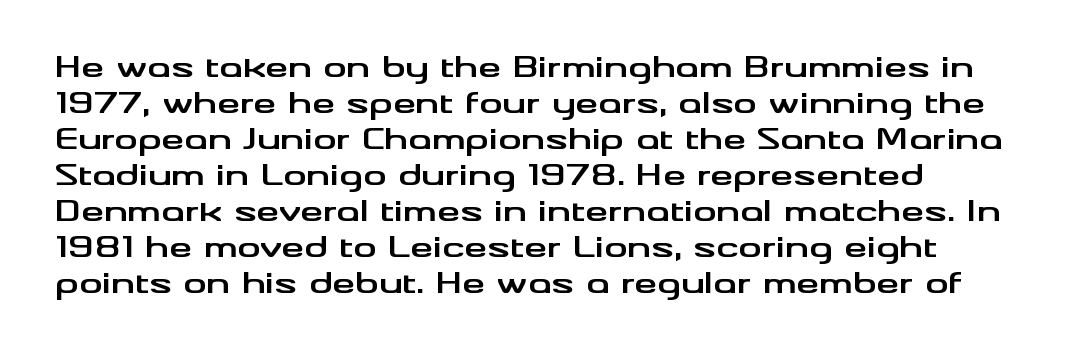
Q: Is the text bold? A: Yes.
Q: Is the text italic (slanted)? A: No, it is upright.
Q: Is the typeface a serif or a sans-serif typeface? A: Sans-serif.
Q: Is the text underlined? A: No.
Q: Is the spacing between letters normal or unusually wide? A: Normal.
Q: Width (condensed, normal, or wide)? A: Wide.
Q: Stroke contrast? A: Medium.
Q: x-height? A: Small.
Q: Monospaced? A: No.
